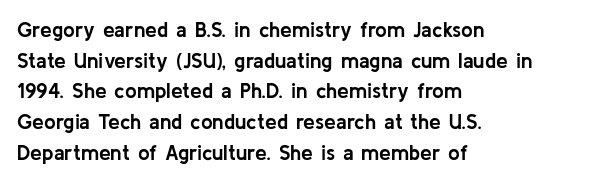
The image shows 21 px bold type, upright; set left-aligned, normal line spacing (1.46x), normal letter spacing, not underlined.
